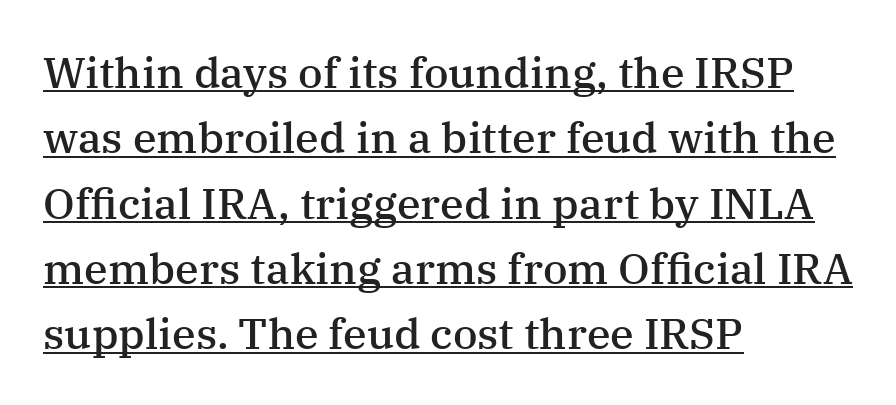
{"serif": "yes", "italic": "no", "bold": "semi", "weight": "semibold", "width": "normal", "stroke_contrast": "medium", "x_height": "medium", "monospaced": "no", "underline": "yes", "align": "left", "line_spacing": "normal", "line_spacing_ratio": 1.52, "letter_spacing": "normal", "letter_spacing_em": 0.0, "glyph_px": 43}
